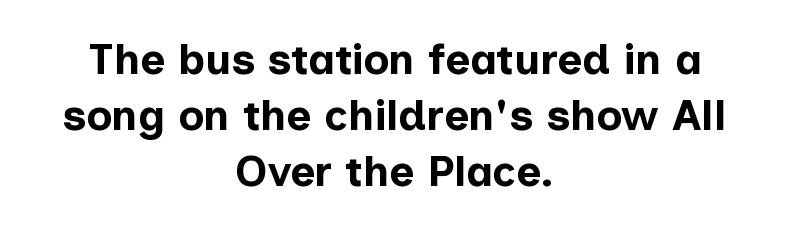
Q: Is the text bold? A: Yes.
Q: Is the text italic (slanted)? A: No, it is upright.
Q: Is the typeface a serif or a sans-serif typeface? A: Sans-serif.
Q: Is the text underlined? A: No.
Q: How is the paragraph aligned? A: Centered.
Q: Is the spacing between letters normal or unusually wide? A: Normal.
Q: Is the spacing between lines tight, normal or loose? A: Normal.
Q: Width (condensed, normal, or wide)? A: Normal.
Q: Stroke contrast? A: Low.
Q: x-height? A: Medium.
Q: Monospaced? A: No.
